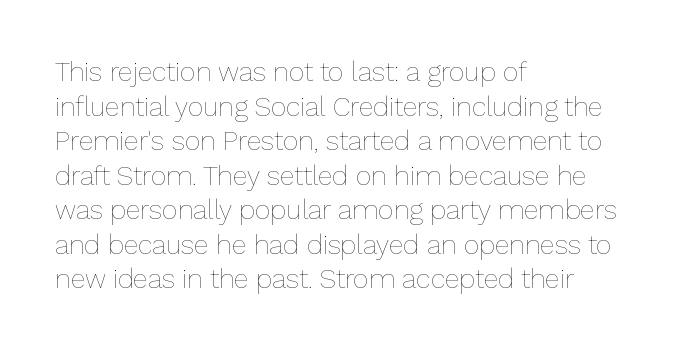
The image shows 27 px text type, upright; set left-aligned, normal line spacing (1.28x), normal letter spacing, not underlined.
